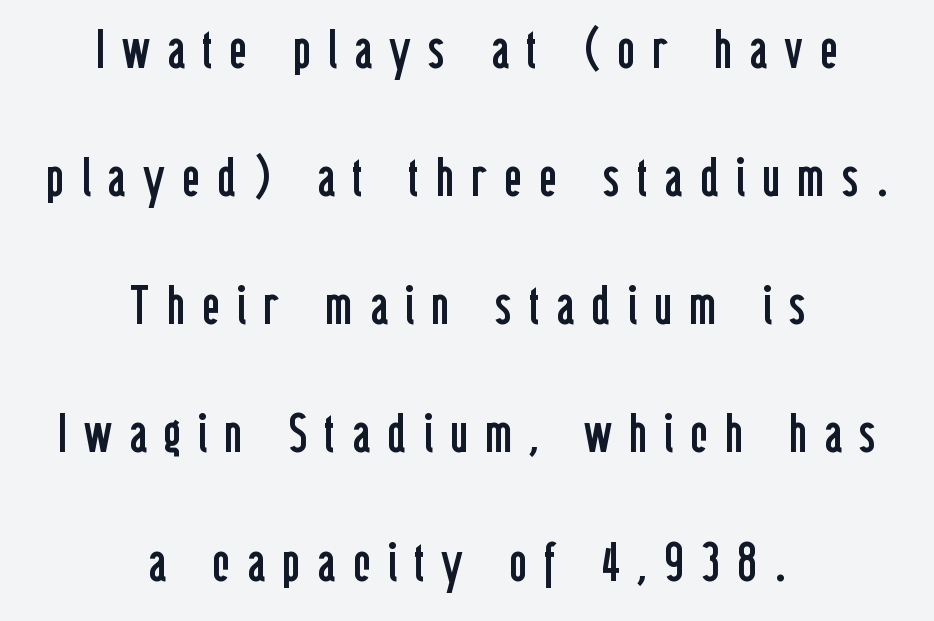
{"serif": "no", "italic": "no", "bold": "no", "weight": "regular", "width": "condensed", "stroke_contrast": "low", "x_height": "medium", "monospaced": "no", "underline": "no", "align": "center", "line_spacing": "loose", "line_spacing_ratio": 2.33, "letter_spacing": "wide", "letter_spacing_em": 0.31, "glyph_px": 55}
